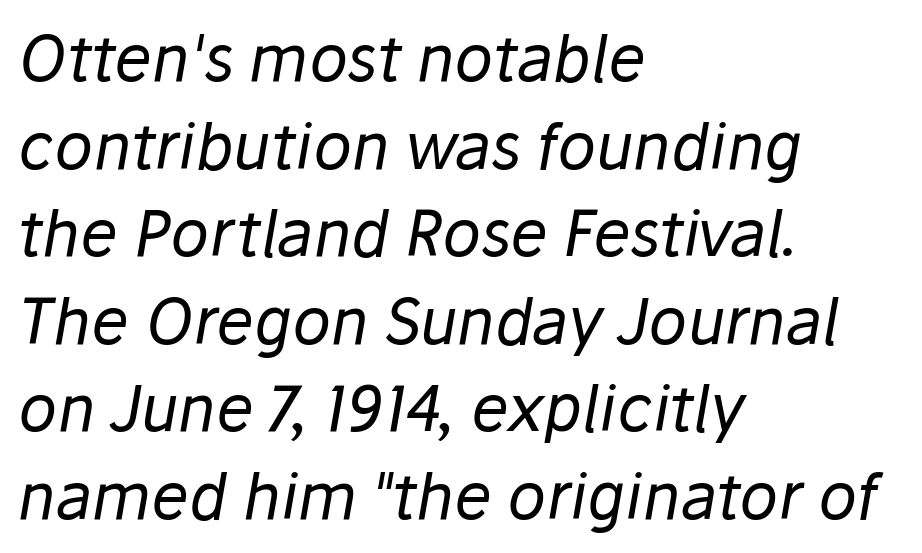
This rendering features lettering with no underline. The specimen reads as italic at a glance. On a weight scale, this lands at 450 or below. Quick note: interline space is typical.
